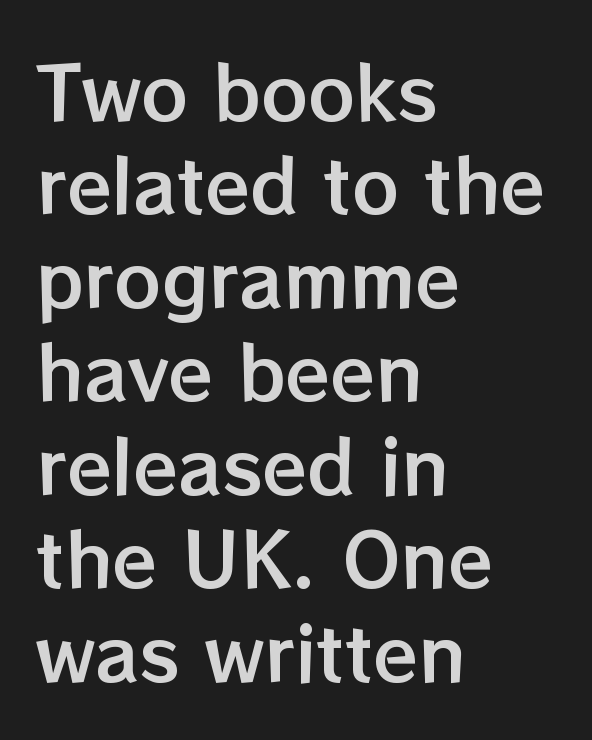
Descender tails drop into unmarked territory. The specimen reads as upright at a glance. Each new line begins a customary step beneath the previous one. Note the varied advance widths — an 'i' is clearly narrower than an 'm'.
